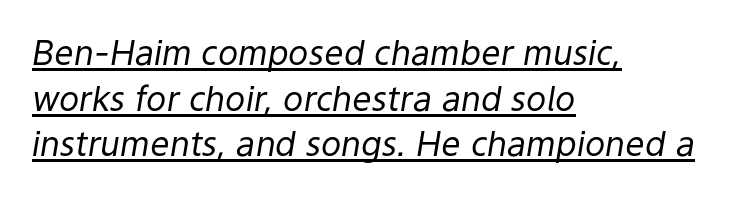
Q: Is the text bold? A: No.
Q: Is the text italic (slanted)? A: Yes, it leans right by about 9 degrees.
Q: Is the text underlined? A: Yes.
Q: How is the paragraph aligned? A: Left-aligned.
Q: Is the spacing between letters normal or unusually wide? A: Normal.
Q: Is the spacing between lines tight, normal or loose? A: Normal.
Q: Width (condensed, normal, or wide)? A: Normal.
Q: Stroke contrast? A: Low.
Q: x-height? A: Medium.
Q: Monospaced? A: No.
